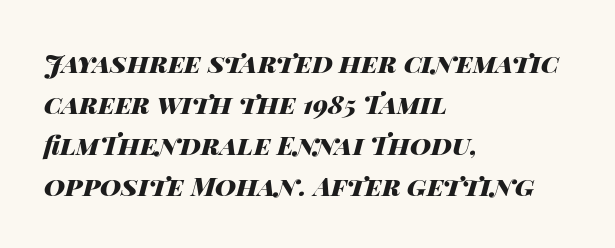
Q: Is the text bold? A: Yes.
Q: Is the text italic (slanted)? A: Yes, it leans right by about 14 degrees.
Q: Is the text underlined? A: No.
Q: How is the paragraph aligned? A: Left-aligned.
Q: Is the spacing between letters normal or unusually wide? A: Normal.
Q: Is the spacing between lines tight, normal or loose? A: Normal.
